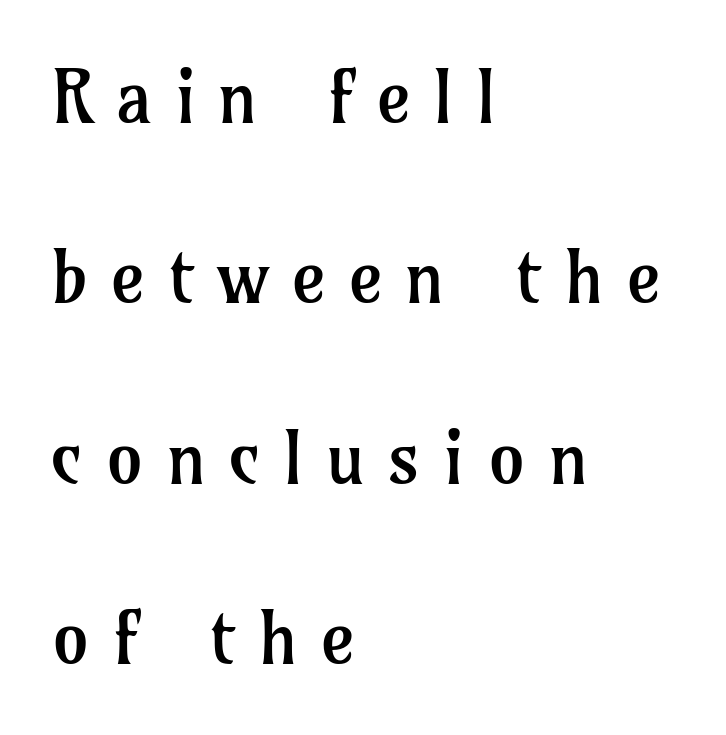
The image shows 73 px regular-weight serif type, upright; set left-aligned, loose line spacing (2.47x), unusually wide letter spacing (+0.31 em), not underlined; low stroke contrast and a medium x-height.
